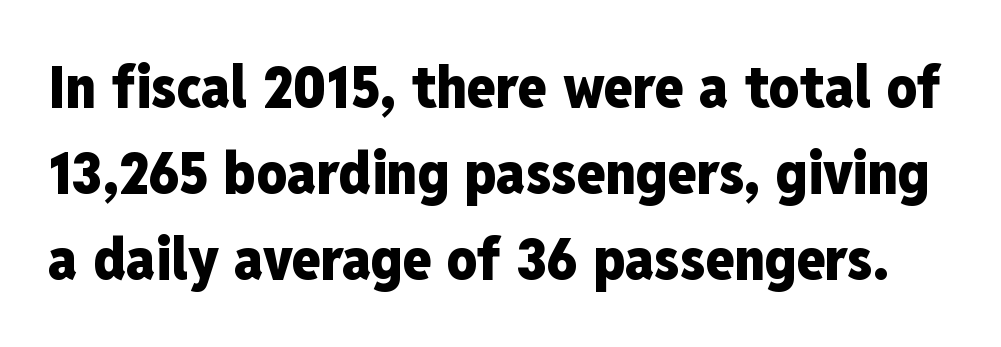
Regarding serifs, this sample does without them. A typesetter would call this zero additional tracking. The letters advance in unequal steps, a hallmark of proportional type. What weight is shown? A full bold with thick strokes. The leading is moderate, giving the passage an even texture. Ascenders rise straight up at ninety degrees.
